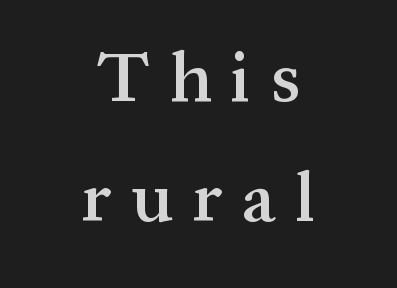
Q: Is the text bold? A: Semi-bold.
Q: Is the text italic (slanted)? A: No, it is upright.
Q: Is the typeface a serif or a sans-serif typeface? A: Serif.
Q: Is the text underlined? A: No.
Q: How is the paragraph aligned? A: Centered.
Q: Is the spacing between letters normal or unusually wide? A: Unusually wide.
Q: Width (condensed, normal, or wide)? A: Normal.
Q: Stroke contrast? A: Medium.
Q: x-height? A: Medium.
Q: Monospaced? A: No.
